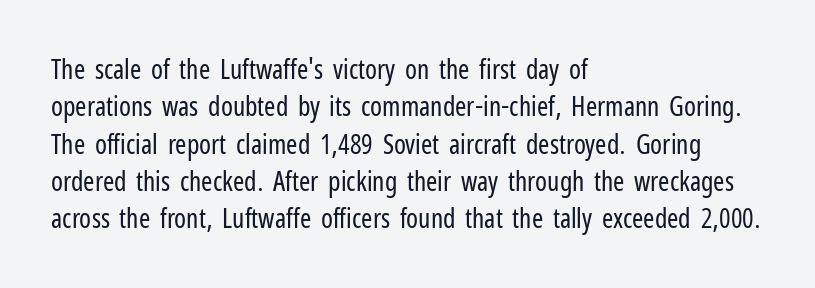
The image shows 27 px text type, upright; set left-aligned, normal line spacing (1.38x), normal letter spacing, not underlined.
